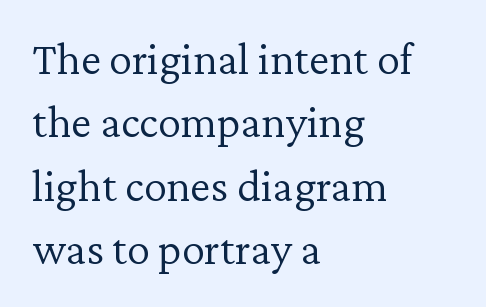
The image shows 46 px light serif type, upright; set left-aligned, normal line spacing (1.38x), normal letter spacing, not underlined; low stroke contrast and a medium x-height.
